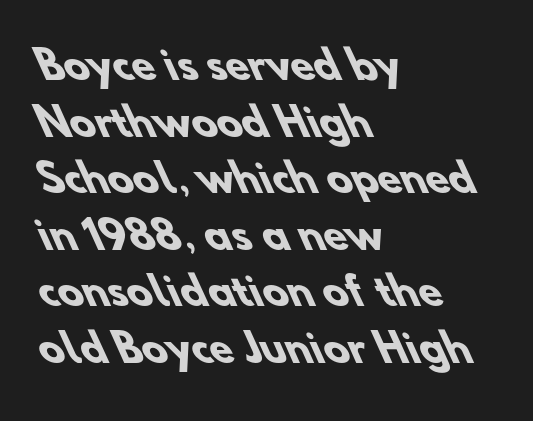
Q: Is the text bold? A: Yes.
Q: Is the typeface a serif or a sans-serif typeface? A: Sans-serif.
Q: Is the text underlined? A: No.
Q: How is the paragraph aligned? A: Left-aligned.
Q: Is the spacing between letters normal or unusually wide? A: Normal.
Q: Is the spacing between lines tight, normal or loose? A: Normal.
Q: Width (condensed, normal, or wide)? A: Normal.
Q: Stroke contrast? A: Low.
Q: x-height? A: Small.
Q: Monospaced? A: No.
